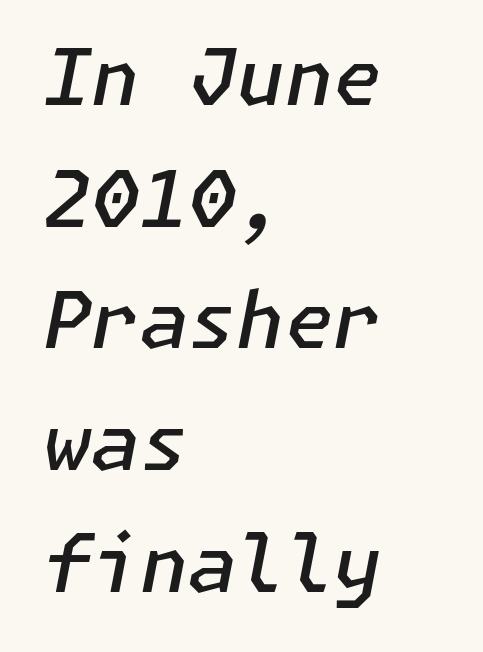
The image shows 78 px semibold type, italic (leaning right); set left-aligned, normal line spacing (1.56x), normal letter spacing, not underlined; low stroke contrast and a medium x-height.
